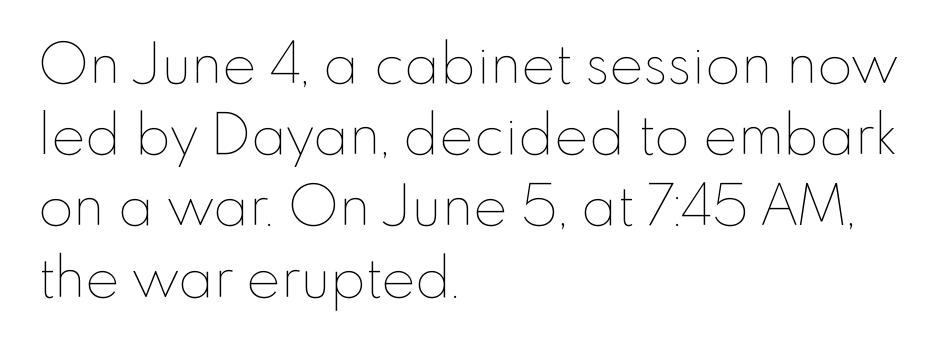
{"italic": "no", "bold": "no", "weight": "thin", "width": "normal", "stroke_contrast": "low", "x_height": "small", "monospaced": "no", "underline": "no", "align": "left", "line_spacing": "normal", "line_spacing_ratio": 1.25, "letter_spacing": "normal", "letter_spacing_em": 0.0, "glyph_px": 57}
